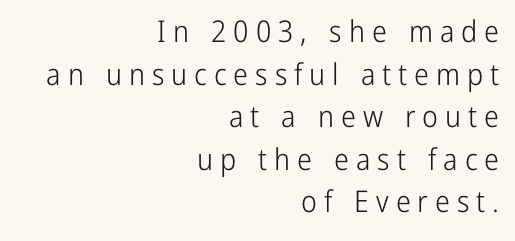
{"serif": "no", "italic": "no", "bold": "no", "weight": "light", "width": "condensed", "stroke_contrast": "low", "x_height": "medium", "monospaced": "no", "underline": "no", "align": "right", "line_spacing": "normal", "line_spacing_ratio": 1.42, "letter_spacing": "wide", "letter_spacing_em": 0.23, "glyph_px": 30}
